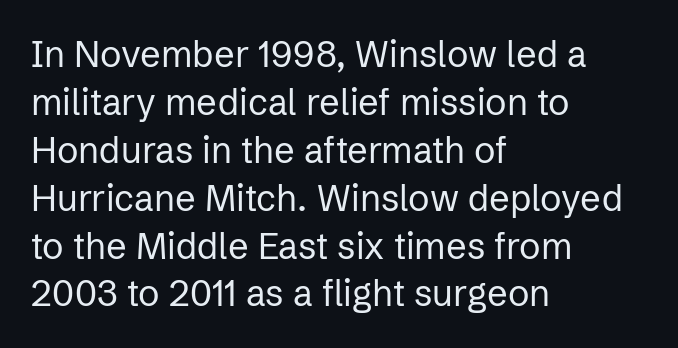
Q: Is the text bold? A: No.
Q: Is the text italic (slanted)? A: No, it is upright.
Q: Is the typeface a serif or a sans-serif typeface? A: Sans-serif.
Q: Is the text underlined? A: No.
Q: How is the paragraph aligned? A: Left-aligned.
Q: Is the spacing between letters normal or unusually wide? A: Normal.
Q: Is the spacing between lines tight, normal or loose? A: Normal.
Q: Width (condensed, normal, or wide)? A: Normal.
Q: Stroke contrast? A: Low.
Q: x-height? A: Medium.
Q: Monospaced? A: No.
